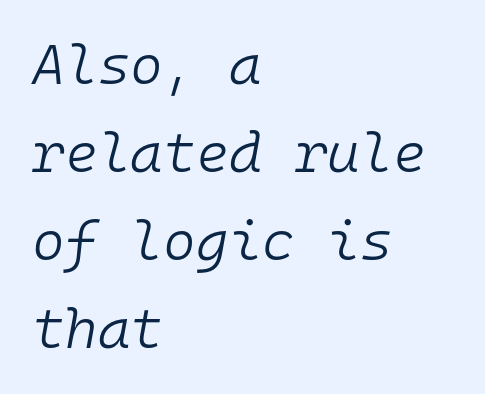
A typesetter would call this monospace, since all characters share one set width. Bare-footed words on every line. Horizontally, the lines are justified to the leading edge only. No heavy texture on the line: the type isn't bold. Normally led — the rows are evenly, conventionally spaced.
